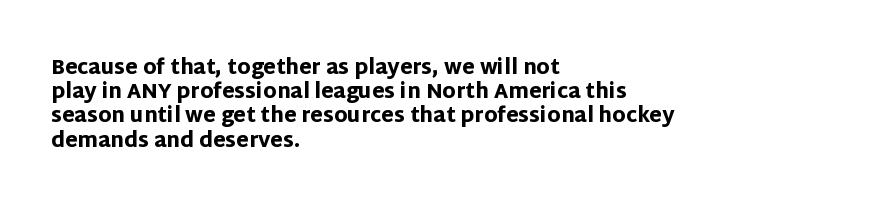
Q: Is the text bold? A: Yes.
Q: Is the text italic (slanted)? A: No, it is upright.
Q: Is the text underlined? A: No.
Q: How is the paragraph aligned? A: Left-aligned.
Q: Is the spacing between letters normal or unusually wide? A: Normal.
